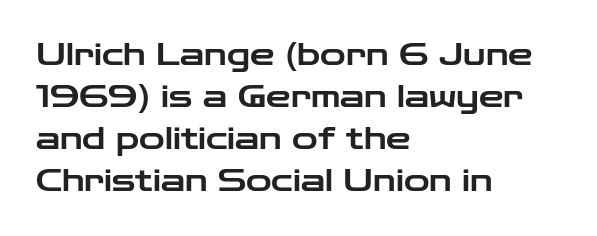
This is the regular roman posture of the typeface. The vertical gap from one line to the next is medium. Glance below the letters and you will spot only blank space. The gaps between neighbouring characters are ordinary and unremarkable.
